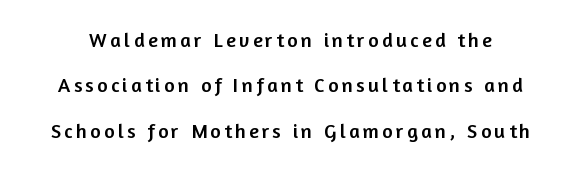
The image shows 20 px text type, upright; set loose line spacing (2.27x), not underlined.
